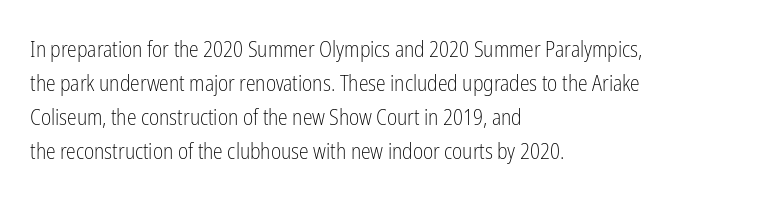
Caption: multi-line text, flush left, ragged right. Rendered with straight, roman letterforms. Beneath every word, the page is bare. Weight: not bold — regular or lighter. Nobody touched the tracking dial on this one. Vertically, the passage feels balanced, rows spaced as you'd expect.
